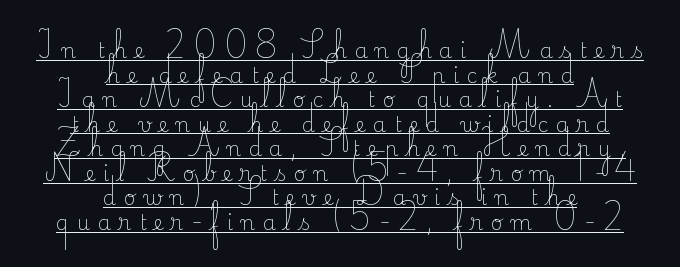
When letters stand straight like this, we call the style roman or upright. Observe the wide spacing: letters keep a clear distance from each other. Caption: face not bold, strokes unweighted. The text block is weighted toward neither margin, spreading evenly from the middle. A baseline rule has been typeset under these characters.
